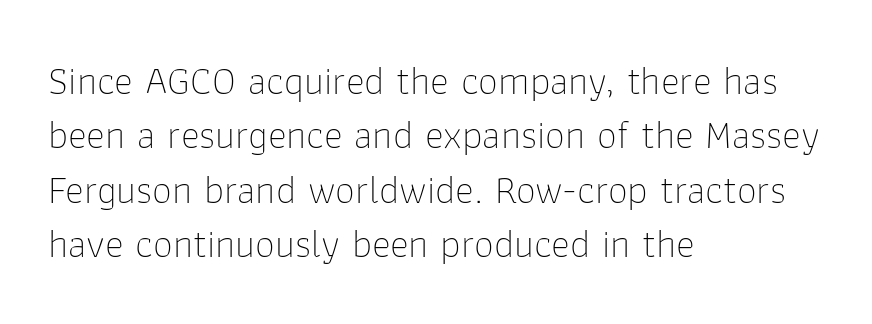
The font's upright variant was chosen for this text. Look at the tracking — it's just the regular setting, nothing added. Horizontal bands of white between lines are of average thickness. You could not count columns in this text — the font is proportionally spaced.
